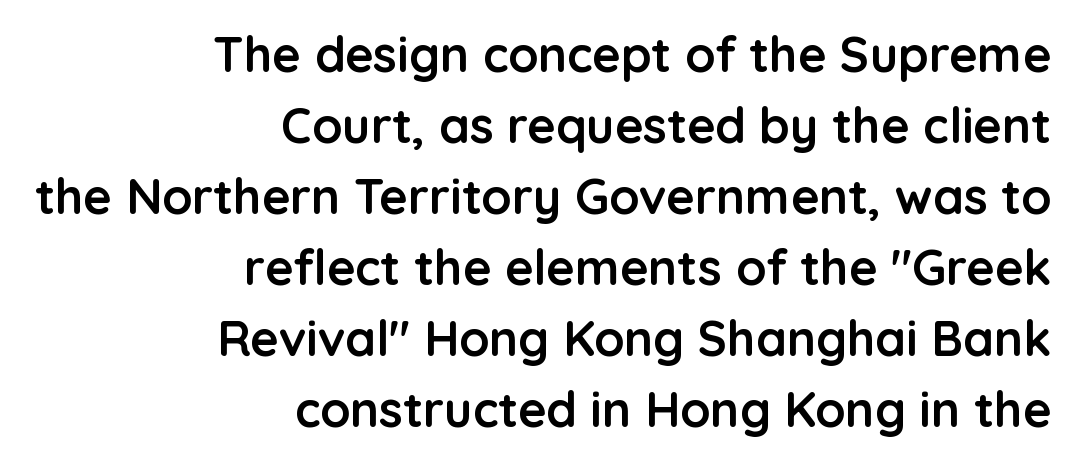
The passage shown is typeset with a sans-serif family. Students, this is bold: see how much ink each stroke carries. Descenders hang freely into open space. Vertically, the passage feels balanced, rows spaced as you'd expect.
